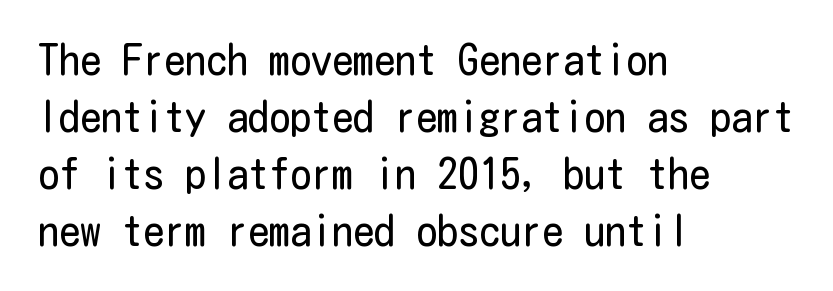
Nothing sits at the stroke ends, so this counts as sans-serif. The strokes carry an ordinary text weight at most. Which margin do the lines hug? The left one — the right edge is uneven. This is the regular roman posture of the typeface. There is no visible air inserted between adjacent glyphs. Words float on clear page, feet unadorned.
